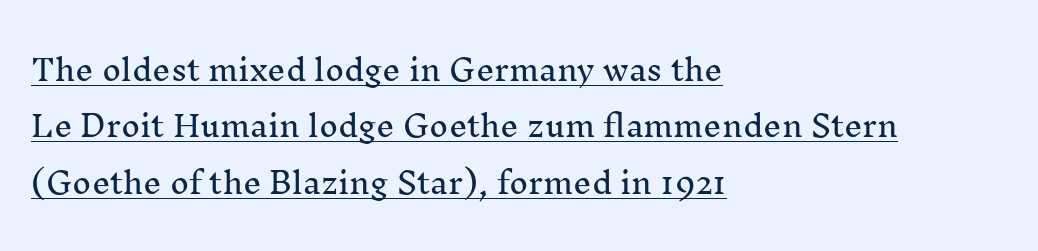
Q: Is the text italic (slanted)? A: No, it is upright.
Q: Is the typeface a serif or a sans-serif typeface? A: Serif.
Q: Is the text underlined? A: Yes.
Q: How is the paragraph aligned? A: Left-aligned.
Q: Is the spacing between letters normal or unusually wide? A: Normal.
Q: Is the spacing between lines tight, normal or loose? A: Loose.
Q: Width (condensed, normal, or wide)? A: Normal.
Q: Stroke contrast? A: Medium.
Q: x-height? A: Medium.
Q: Monospaced? A: No.
